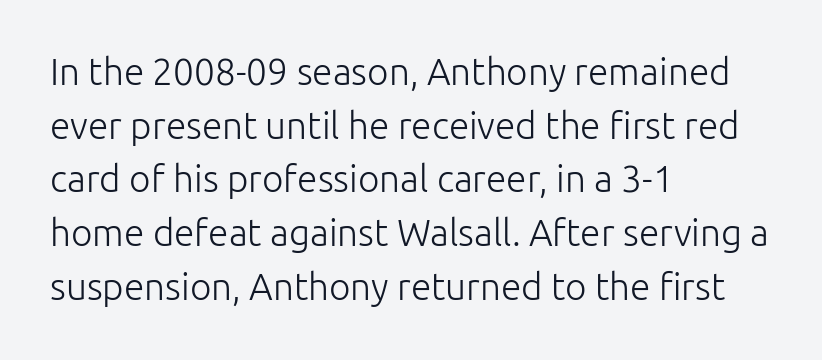
The image shows 37 px light sans-serif type, upright; set left-aligned, normal line spacing (1.45x), normal letter spacing, not underlined; low stroke contrast and a medium x-height.
